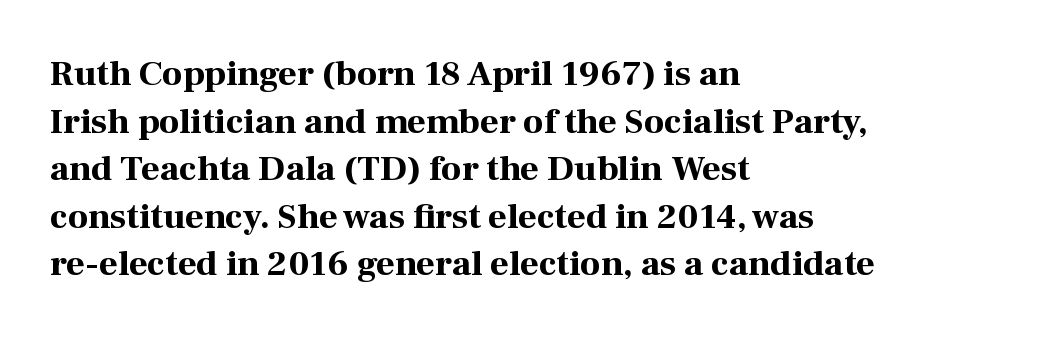
{"serif": "yes", "italic": "no", "bold": "yes", "weight": "bold", "width": "normal", "stroke_contrast": "high", "x_height": "medium", "monospaced": "no", "underline": "no", "align": "left", "line_spacing": "normal", "line_spacing_ratio": 1.32, "letter_spacing": "normal", "letter_spacing_em": 0.0, "glyph_px": 36}
